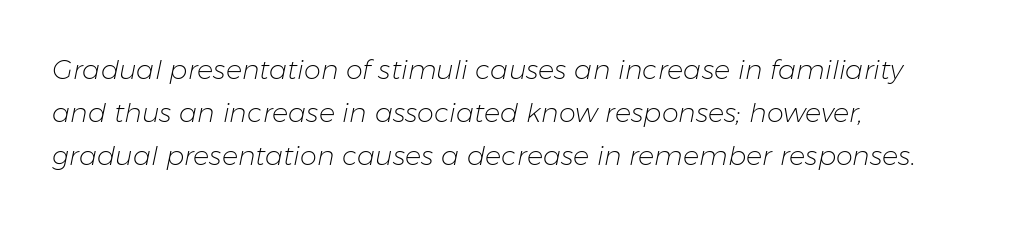
Q: Is the text bold? A: No.
Q: Is the text italic (slanted)? A: Yes, it leans right by about 11 degrees.
Q: Is the text underlined? A: No.
Q: How is the paragraph aligned? A: Left-aligned.
Q: Is the spacing between letters normal or unusually wide? A: Normal.
Q: Is the spacing between lines tight, normal or loose? A: Normal.
